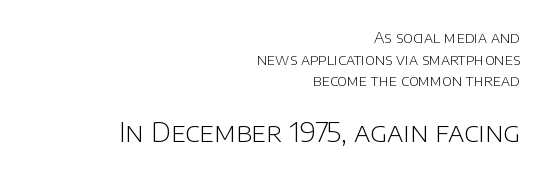
{"italic": "no", "bold": "no", "underline": "no", "align": "right", "line_spacing": "normal", "line_spacing_ratio": 1.45, "letter_spacing": "normal", "letter_spacing_em": 0.0, "larger_block": "second", "size_ratio": 1.8, "glyph_px": 27}
